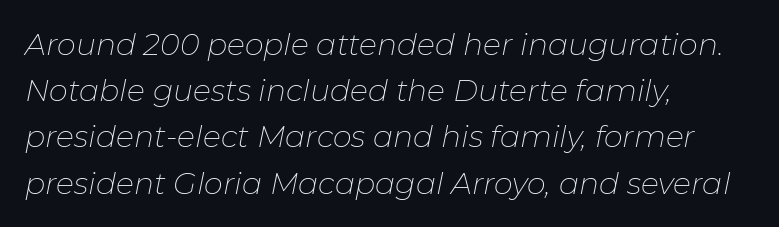
{"italic": "yes", "lean": "right", "slant_degrees": 11, "bold": "no", "weight": "thin", "width": "normal", "stroke_contrast": "low", "x_height": "medium", "monospaced": "no", "underline": "no", "align": "left", "line_spacing": "normal", "line_spacing_ratio": 1.54, "letter_spacing": "normal", "letter_spacing_em": 0.0, "glyph_px": 30}
